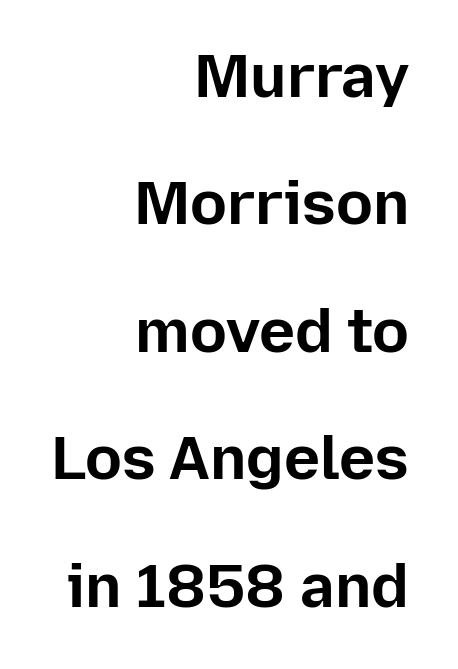
{"serif": "no", "italic": "no", "bold": "yes", "weight": "bold", "width": "normal", "stroke_contrast": "low", "x_height": "medium", "monospaced": "no", "underline": "no", "align": "right", "line_spacing": "loose", "line_spacing_ratio": 2.09, "letter_spacing": "normal", "letter_spacing_em": 0.0, "glyph_px": 61}
